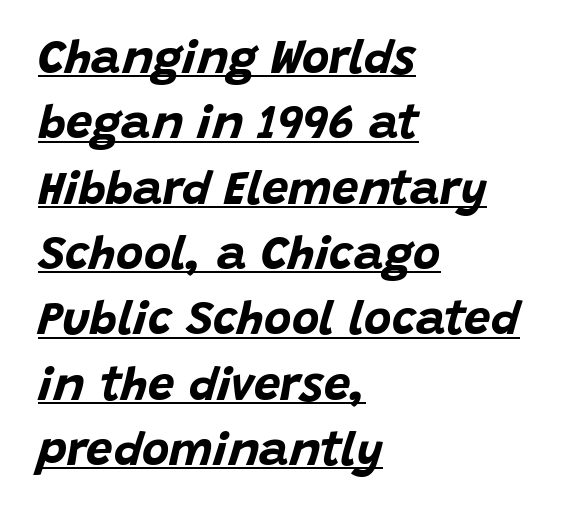
{"italic": "yes", "lean": "right", "slant_degrees": 15, "bold": "yes", "weight": "bold", "width": "normal", "stroke_contrast": "low", "x_height": "large", "monospaced": "no", "underline": "yes", "align": "left", "line_spacing": "normal", "line_spacing_ratio": 1.39, "letter_spacing": "normal", "letter_spacing_em": 0.0, "glyph_px": 47}
